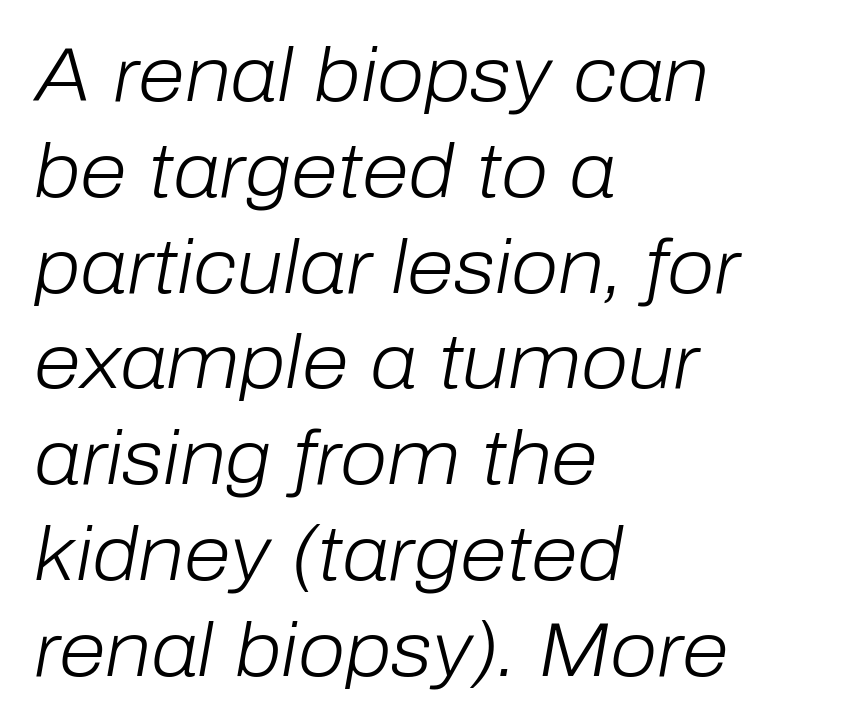
Q: Is the text bold? A: No.
Q: Is the text italic (slanted)? A: Yes, it leans right by about 10 degrees.
Q: Is the text underlined? A: No.
Q: How is the paragraph aligned? A: Left-aligned.
Q: Is the spacing between letters normal or unusually wide? A: Normal.
Q: Is the spacing between lines tight, normal or loose? A: Normal.
Q: Width (condensed, normal, or wide)? A: Normal.
Q: Stroke contrast? A: Low.
Q: x-height? A: Medium.
Q: Monospaced? A: No.
